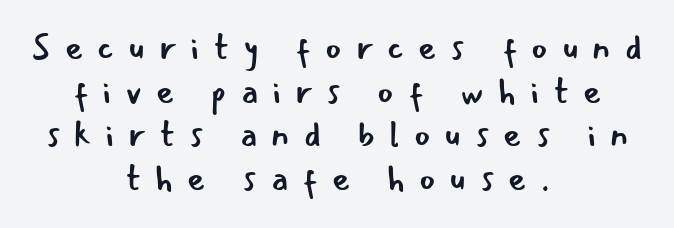
The image shows 35 px regular-weight sans-serif type, upright; set centered, normal line spacing (1.25x), unusually wide letter spacing (+0.4 em), not underlined; low stroke contrast and a small x-height.
